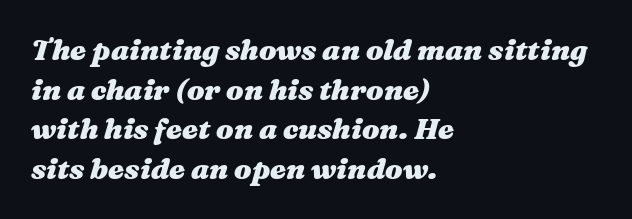
The image shows 29 px heavy, wide type, italic (leaning right); set left-aligned, normal line spacing (1.37x), normal letter spacing, not underlined; medium stroke contrast and a medium x-height.
